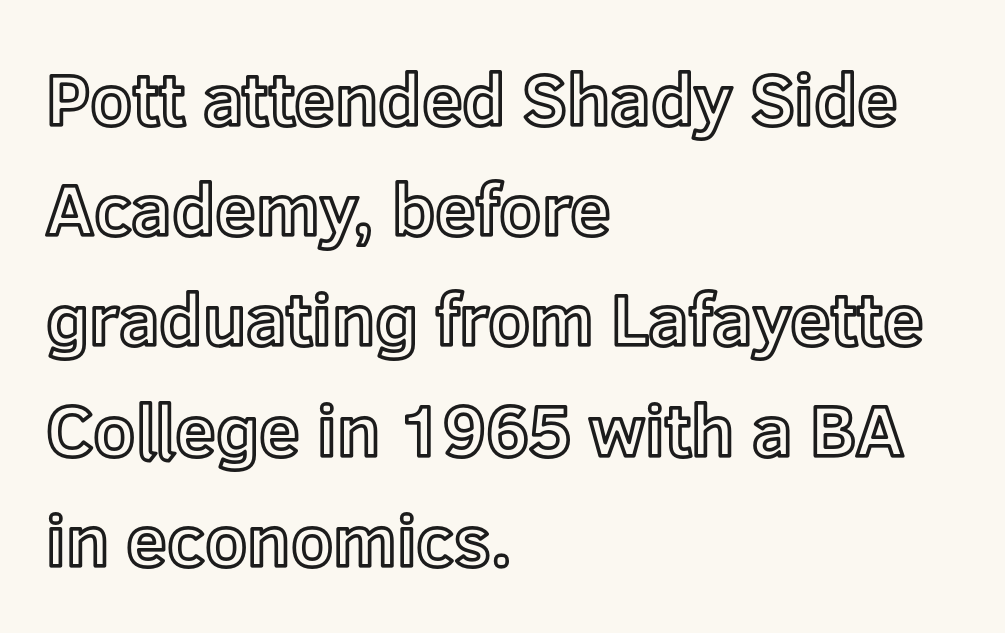
{"italic": "no", "width": "normal", "x_height": "medium", "monospaced": "no", "underline": "no", "align": "left", "line_spacing": "normal", "line_spacing_ratio": 1.51, "letter_spacing": "normal", "letter_spacing_em": 0.0, "glyph_px": 73}
